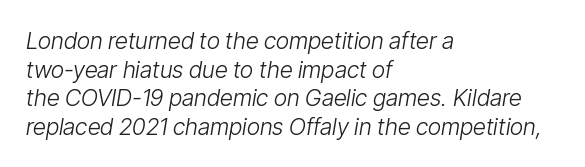
{"italic": "yes", "lean": "right", "slant_degrees": 9, "bold": "no", "underline": "no", "align": "left", "line_spacing_ratio": 1.24, "letter_spacing": "normal", "letter_spacing_em": 0.0, "glyph_px": 23}
